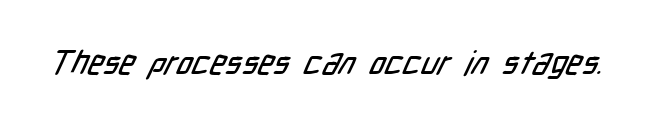
The string is rendered with underlining switched off. Nothing unusual about the tracking: characters are spaced as the font intends. I'd call this a sans setting — the letters go barefoot. Think of a printed novel: that variable character pitch is what you see here.
